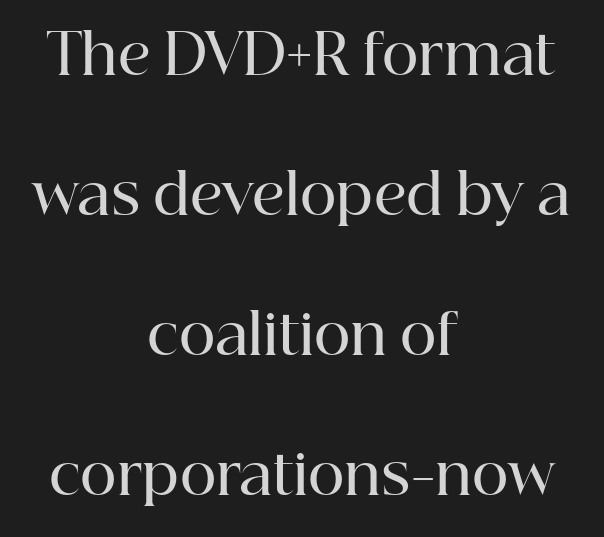
If you folded the block vertically in half, each line would mirror itself in length. Whoever set this chose breathing room over compactness in the vertical rhythm. The letters sit at their default tracking, neither squeezed nor spread. Upright lettering throughout.
